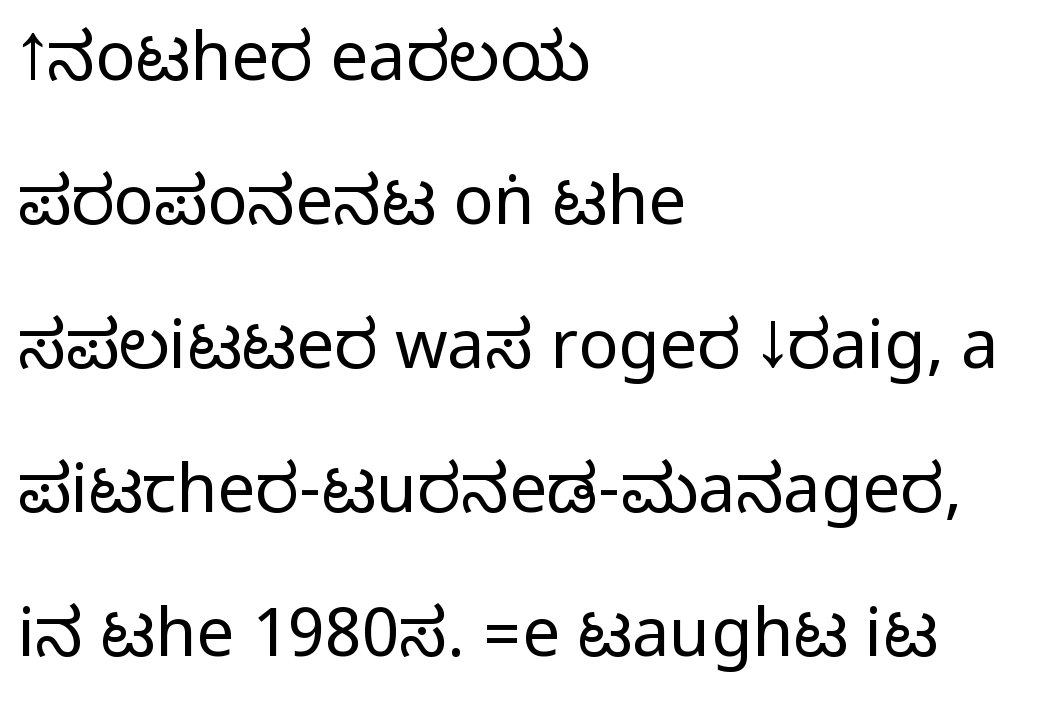
Q: Is the text italic (slanted)? A: No, it is upright.
Q: Is the typeface a serif or a sans-serif typeface? A: Sans-serif.
Q: Is the text underlined? A: No.
Q: How is the paragraph aligned? A: Left-aligned.
Q: Is the spacing between letters normal or unusually wide? A: Normal.
Q: Is the spacing between lines tight, normal or loose? A: Loose.
Q: Width (condensed, normal, or wide)? A: Condensed.
Q: Stroke contrast? A: Medium.
Q: Monospaced? A: No.
